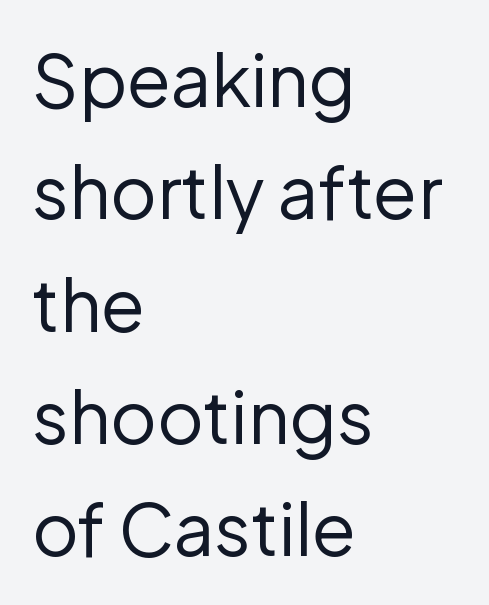
A typesetter would call this proportional, since set widths differ per character. Check the space under the baseline: it is left empty. Glyph-to-glyph distance matches everyday printed text. Reading down the block, your eye returns to a fixed left position each line. Quick note: interline space is typical.
